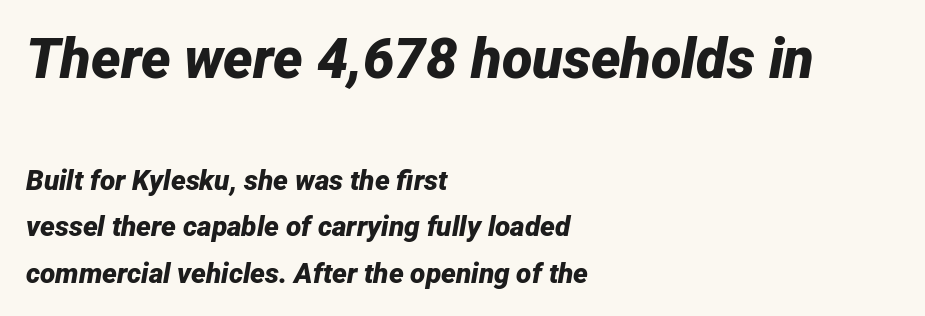
A typesetter would call this zero additional tracking. Compared with an ordinary text face, these strokes are far heavier — a full bold. If you measured baseline to baseline, you'd find a middling distance. Style check: oblique.
